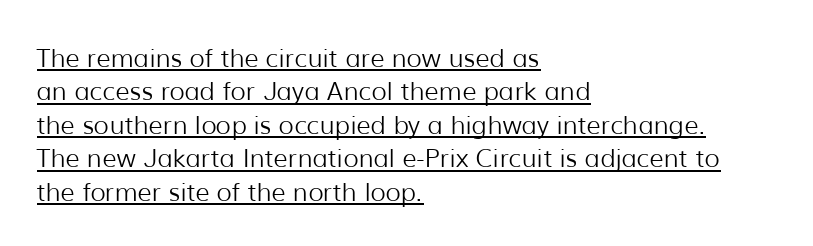
{"italic": "no", "bold": "no", "underline": "yes", "align": "left", "line_spacing": "normal", "line_spacing_ratio": 1.34, "letter_spacing": "normal", "letter_spacing_em": 0.0, "glyph_px": 25}
